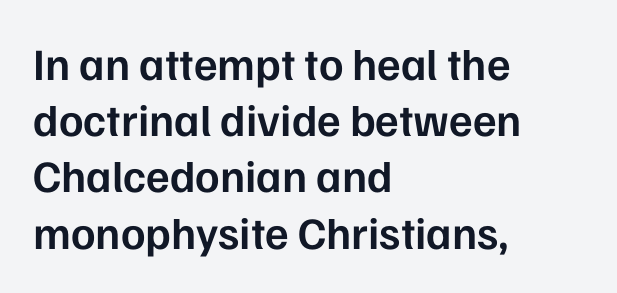
Q: Is the text bold? A: Semi-bold.
Q: Is the text italic (slanted)? A: No, it is upright.
Q: Is the typeface a serif or a sans-serif typeface? A: Sans-serif.
Q: Is the text underlined? A: No.
Q: How is the paragraph aligned? A: Left-aligned.
Q: Is the spacing between letters normal or unusually wide? A: Normal.
Q: Is the spacing between lines tight, normal or loose? A: Normal.
Q: Width (condensed, normal, or wide)? A: Normal.
Q: Stroke contrast? A: Low.
Q: x-height? A: Medium.
Q: Monospaced? A: No.
